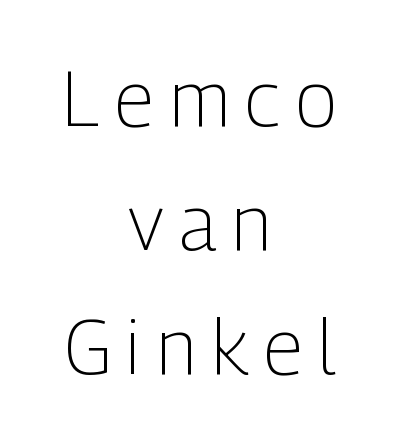
The type family on display is of the sans-serif kind. You could only call the tracking loose — the letters float apart. This is the regular roman posture of the typeface. Proportional: the letters do not fall into vertical columns. Caption: multi-line text, centered on the measure.
